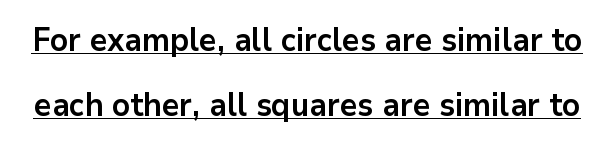
In terms of letterform style, serifs are entirely absent. The letters advance in unequal steps, a hallmark of proportional type. Posture: vertical. The lettering is marked with a stroke running underneath it. This sample uses plain, unmodified letter spacing.
